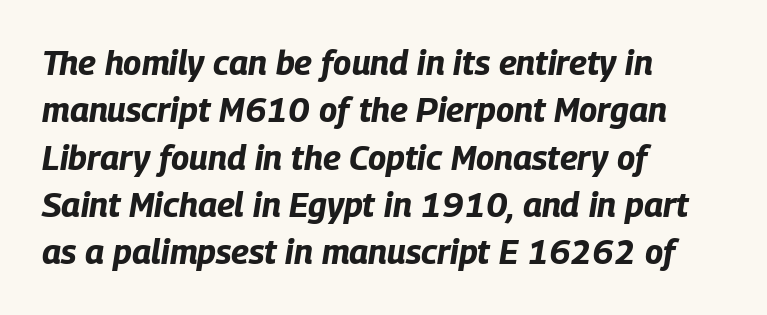
Rows of type keep a routine distance in the vertical direction. Honestly, there is no underline to notice here at all. Does the weight exceed regular? Yes, all the way to bold. Left-aligned paragraph, ragged on the right.
